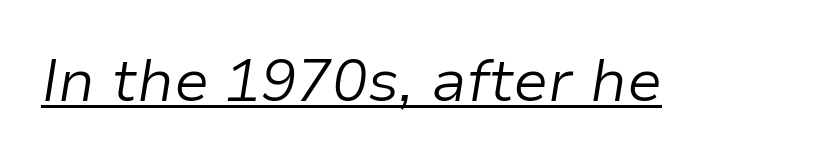
Q: Is the text bold? A: No.
Q: Is the text italic (slanted)? A: Yes, it leans right by about 9 degrees.
Q: Is the text underlined? A: Yes.
Q: Is the spacing between letters normal or unusually wide? A: Normal.
Q: Width (condensed, normal, or wide)? A: Normal.
Q: Stroke contrast? A: Low.
Q: x-height? A: Medium.
Q: Monospaced? A: No.
